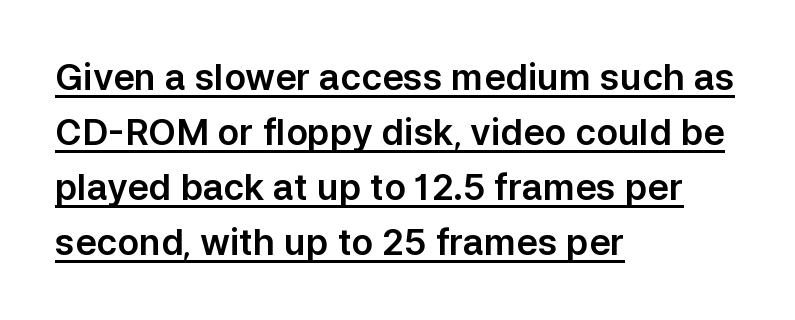
Q: Is the text italic (slanted)? A: No, it is upright.
Q: Is the typeface a serif or a sans-serif typeface? A: Sans-serif.
Q: Is the text underlined? A: Yes.
Q: How is the paragraph aligned? A: Left-aligned.
Q: Is the spacing between letters normal or unusually wide? A: Normal.
Q: Is the spacing between lines tight, normal or loose? A: Normal.
Q: Width (condensed, normal, or wide)? A: Normal.
Q: Stroke contrast? A: Low.
Q: x-height? A: Medium.
Q: Monospaced? A: No.
